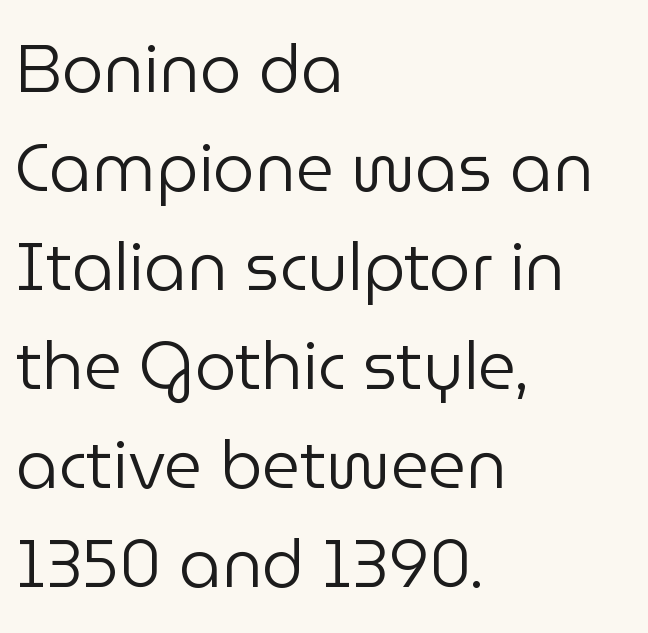
The image shows 66 px regular-weight sans-serif type, upright; set left-aligned, normal line spacing (1.5x), normal letter spacing, not underlined; low stroke contrast and a medium x-height.
